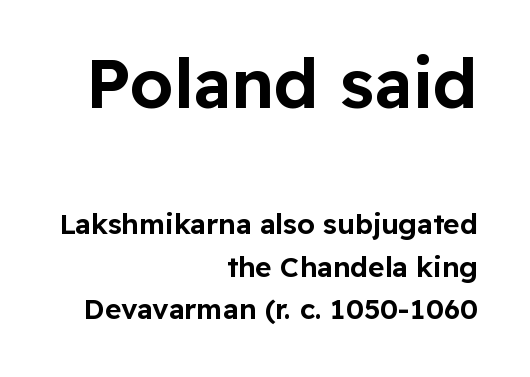
The image shows 69 px sans-serif type, upright; set right-aligned, normal line spacing (1.51x), normal letter spacing, not underlined; the first (top) block is 2.46x larger; low stroke contrast and a medium x-height.
